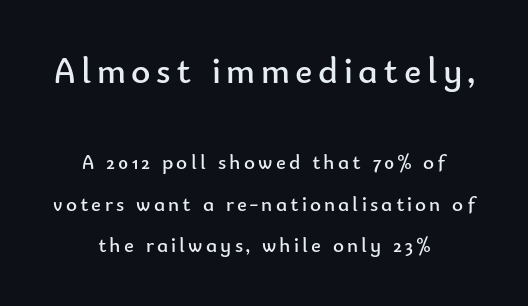
The image shows 37 px regular-weight sans-serif type, upright; set centered, loose line spacing (1.97x), not underlined; the first (top) block is 1.76x larger; low stroke contrast and a small x-height.
